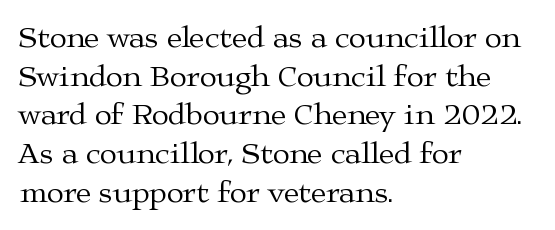
This sample is left-justified, so line endings fall wherever the words run out. Spacing verdict: proportional, widths tailored to each character. Glance below the letters and you will spot only blank space. Bold? No — there's no thickening of the strokes. Stroke terminals: seriffed. This sample keeps an unexceptional amount of space between lines.
